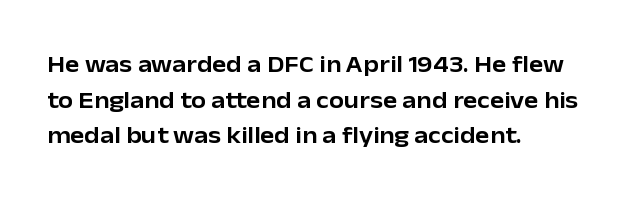
The lettering holds an erect, upright posture throughout. Inter-character spacing is left at the font's built-in metrics. The glyphs are unaccompanied by any horizontal stroke below them. Horizontal alignment here is leftward, the default for most running prose. Is there much room between lines? A standard amount, neither cramped nor airy.
